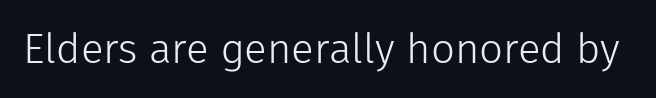
Q: Is the text bold? A: No.
Q: Is the text italic (slanted)? A: No, it is upright.
Q: Is the typeface a serif or a sans-serif typeface? A: Sans-serif.
Q: Is the text underlined? A: No.
Q: Is the spacing between letters normal or unusually wide? A: Normal.
Q: Width (condensed, normal, or wide)? A: Normal.
Q: Stroke contrast? A: Low.
Q: x-height? A: Medium.
Q: Monospaced? A: No.
